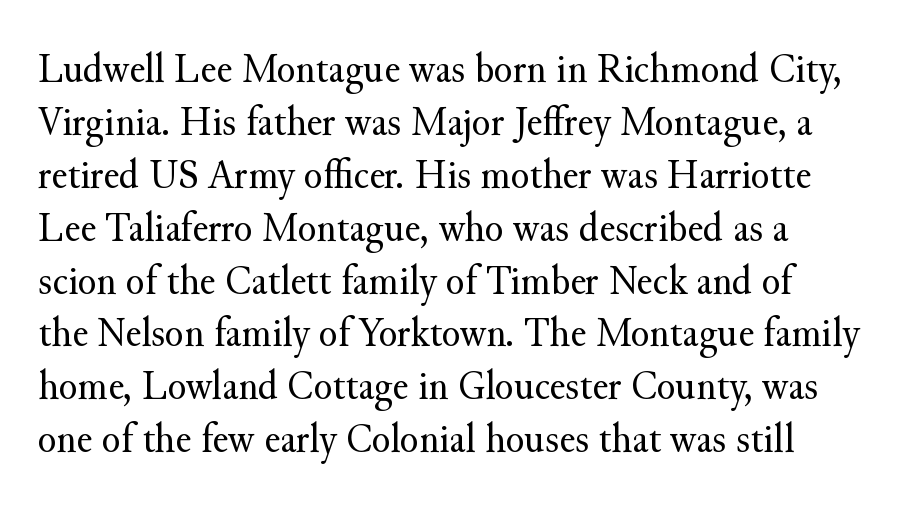
{"serif": "yes", "italic": "no", "bold": "no", "weight": "regular", "width": "normal", "stroke_contrast": "medium", "x_height": "small", "monospaced": "no", "underline": "no", "align": "left", "line_spacing_ratio": 1.23, "letter_spacing": "normal", "letter_spacing_em": 0.0, "glyph_px": 43}
